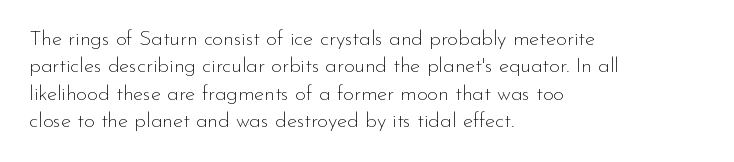
Reading down the block, your eye returns to a fixed left position each line. The weight tops out at a normal text grade. Interline gaps are of average width in this sample. The letters sit at their default tracking, neither squeezed nor spread.
